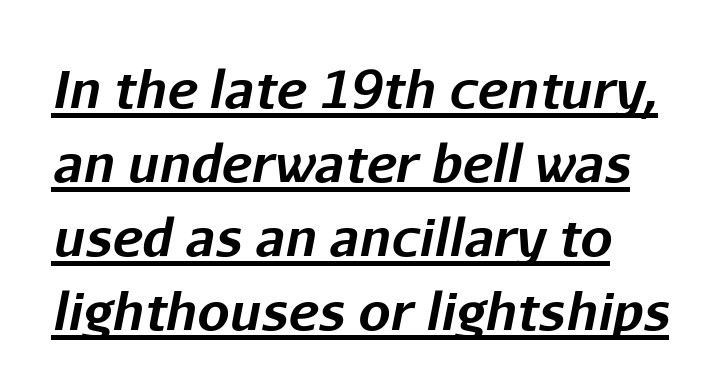
Characters follow at the spacing the type designer built in. Looks like regular typesetting: each glyph gets only the width it needs. Does a line run under the words? Yes, clearly. Baseline-to-baseline distance is the conventional proportion of letter height. It's the slanting kind of type. The characters look thick and weighty, a clear bold.
